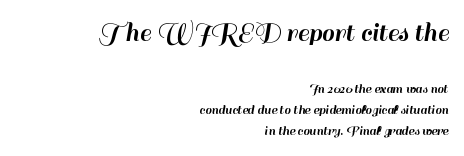
{"serif": "no", "width": "normal", "stroke_contrast": "high", "x_height": "small", "monospaced": "no", "underline": "no", "align": "right", "line_spacing": "normal", "line_spacing_ratio": 1.49, "letter_spacing": "normal", "letter_spacing_em": 0.0, "larger_block": "first", "size_ratio": 2.0, "glyph_px": 28}
